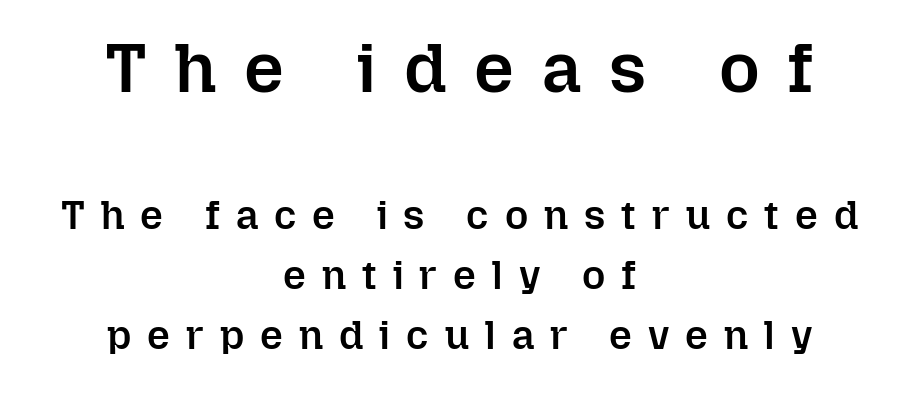
The image shows 70 px semibold type, upright; set centered, normal line spacing (1.5x), unusually wide letter spacing (+0.4 em), not underlined; the first (top) block is 1.75x larger; low stroke contrast and a medium x-height.
